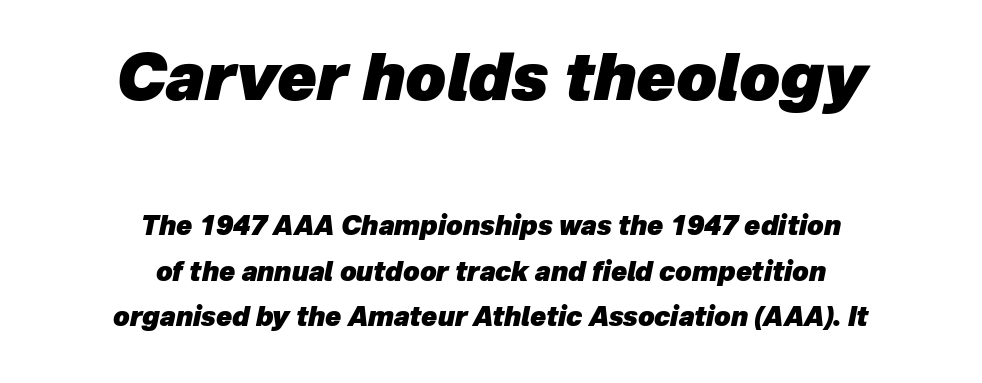
The image shows 64 px heavy type, italic (leaning right); set centered, line spacing 1.76x, normal letter spacing, not underlined; the first (top) block is 2.46x larger; low stroke contrast and a medium x-height.
